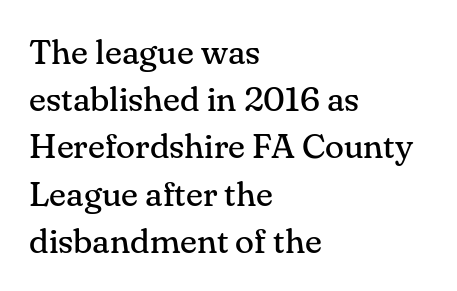
A classic flush-left, rag-right setting is used for this passage. The passage shown is typeset with a serif family. The rendering uses natural spacing where letterforms have individual widths. Beneath every word, the page is bare. Weight: in the light-to-regular range.
